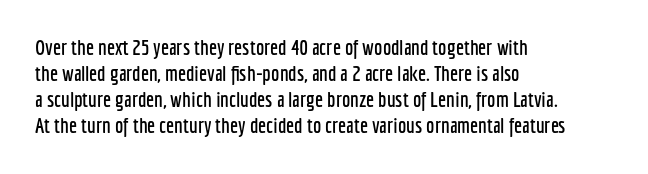
The typesetter chose a ragged-right arrangement here. The type sits square on the baseline with zero lean. There is no visible air inserted between adjacent glyphs. Has an underline been added? It has not.
